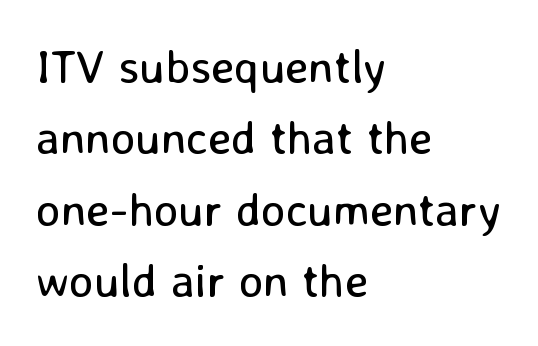
The image shows 47 px regular-weight sans-serif type, upright; set left-aligned, normal line spacing (1.52x), normal letter spacing, not underlined; low stroke contrast and a medium x-height.
